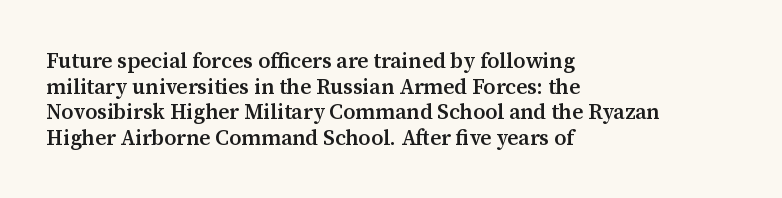
The image shows 21 px text type, upright; set left-aligned, line spacing 1.22x, normal letter spacing, not underlined.
